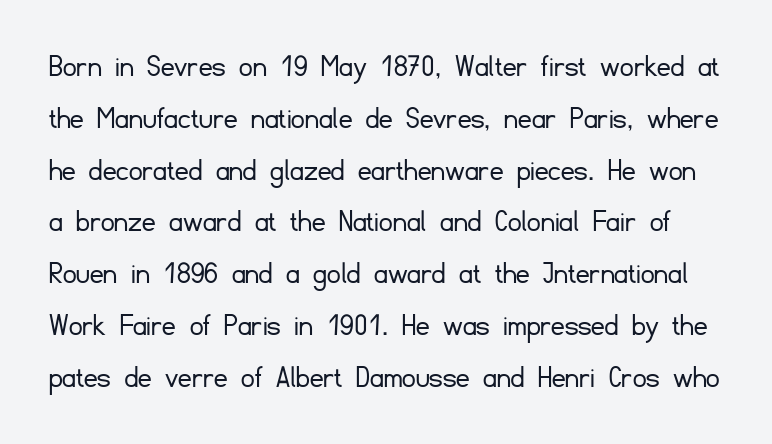
The image shows 33 px light sans-serif type, upright; set normal line spacing (1.57x), normal letter spacing, not underlined; low stroke contrast and a small x-height.
